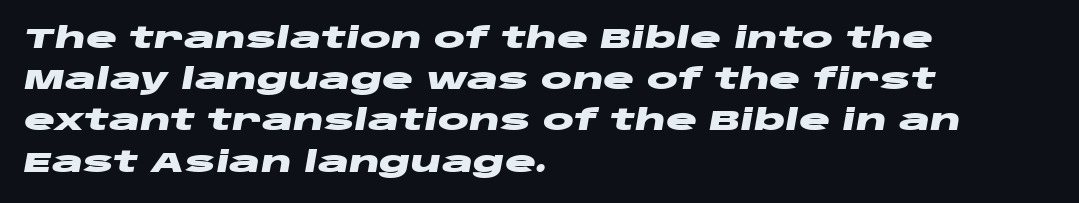
{"italic": "yes", "lean": "right", "slant_degrees": 10, "bold": "yes", "weight": "heavy", "width": "wide", "stroke_contrast": "low", "x_height": "large", "monospaced": "no", "underline": "no", "align": "left", "line_spacing": "normal", "line_spacing_ratio": 1.42, "letter_spacing": "normal", "letter_spacing_em": 0.0, "glyph_px": 29}
